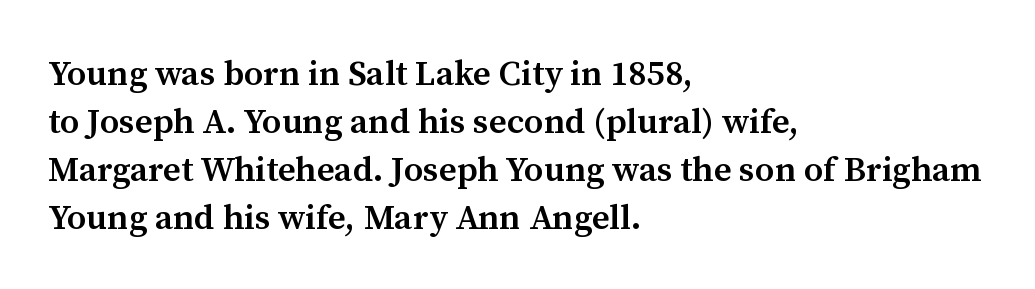
The letters advance in unequal steps, a hallmark of proportional type. Unlike a clean sans, this face finishes its strokes with serifs. Spacing between characters is what you'd get straight out of the box. The passage shown is semibold, sitting just below true bold. Line beginnings align vertically; line endings do not. This rendering features lettering with no underline.
